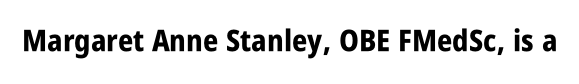
This sample uses an upright cut, with every glyph sitting square on the baseline. The foot of each line stays bare and open. The characters display no serif detailing; their extremities are plain. Heft: maximum for text — a bold. Characters follow at the spacing the type designer built in.
